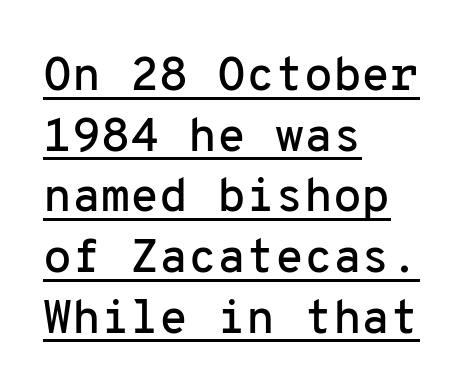
Q: Is the text italic (slanted)? A: No, it is upright.
Q: Is the typeface a serif or a sans-serif typeface? A: Sans-serif.
Q: Is the text underlined? A: Yes.
Q: How is the paragraph aligned? A: Left-aligned.
Q: Is the spacing between letters normal or unusually wide? A: Normal.
Q: Is the spacing between lines tight, normal or loose? A: Normal.
Q: Width (condensed, normal, or wide)? A: Normal.
Q: Stroke contrast? A: Low.
Q: x-height? A: Medium.
Q: Monospaced? A: Yes.
